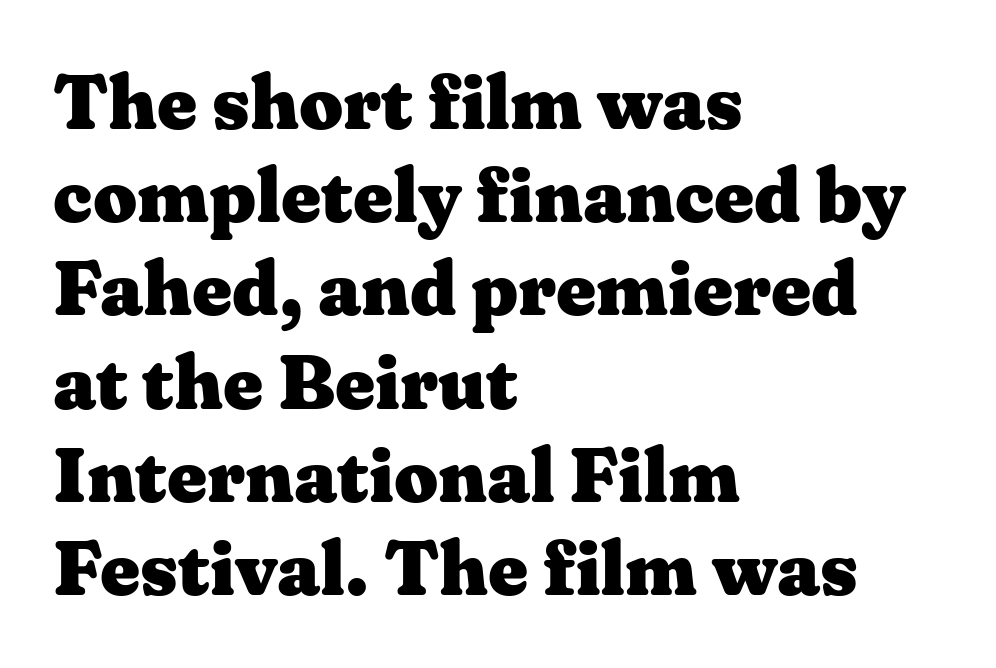
{"serif": "yes", "italic": "no", "bold": "yes", "weight": "heavy", "width": "wide", "stroke_contrast": "medium", "x_height": "medium", "monospaced": "no", "underline": "no", "align": "left", "line_spacing_ratio": 1.21, "letter_spacing": "normal", "letter_spacing_em": 0.0, "glyph_px": 77}
